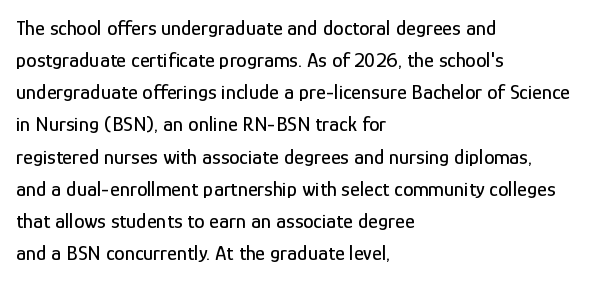
The image shows 21 px text type, upright; set left-aligned, normal line spacing (1.53x), normal letter spacing, not underlined.
